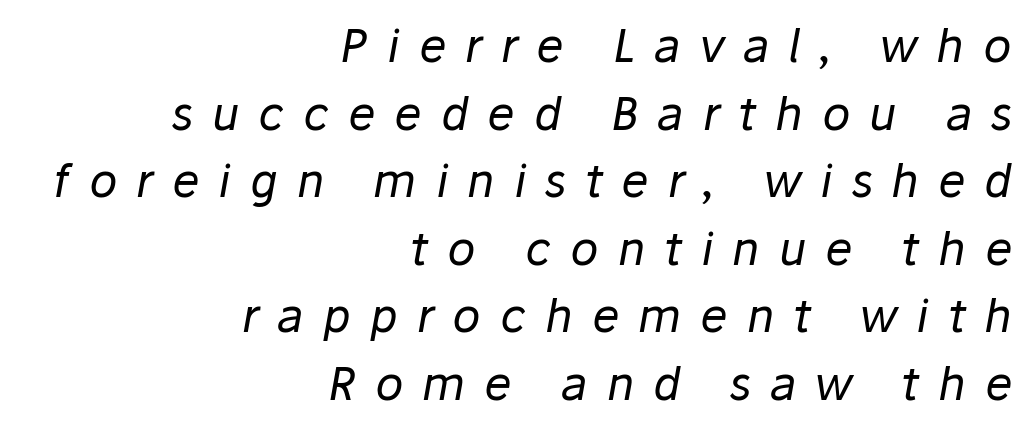
Q: Is the text bold? A: No.
Q: Is the text italic (slanted)? A: Yes, it leans right by about 10 degrees.
Q: Is the text underlined? A: No.
Q: How is the paragraph aligned? A: Right-aligned.
Q: Is the spacing between letters normal or unusually wide? A: Unusually wide.
Q: Is the spacing between lines tight, normal or loose? A: Normal.
Q: Width (condensed, normal, or wide)? A: Normal.
Q: Stroke contrast? A: Low.
Q: x-height? A: Medium.
Q: Monospaced? A: No.
